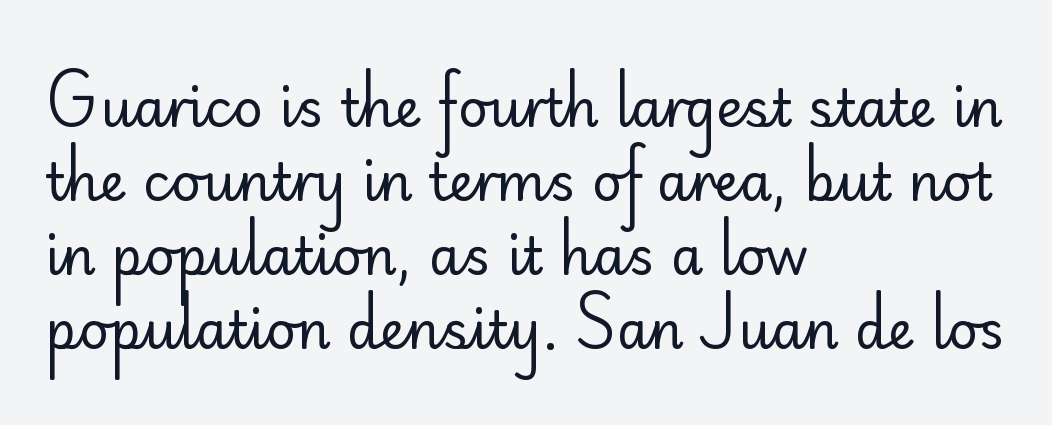
The image shows 52 px regular-weight sans-serif type, upright; set left-aligned, normal line spacing (1.42x), normal letter spacing, not underlined; low stroke contrast and a small x-height.
